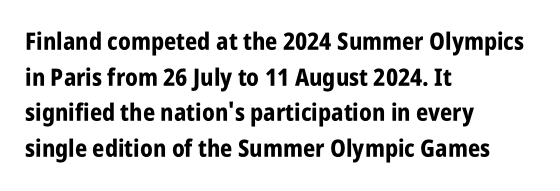
The image shows 24 px bold type, upright; set left-aligned, normal line spacing (1.48x), normal letter spacing, not underlined.
